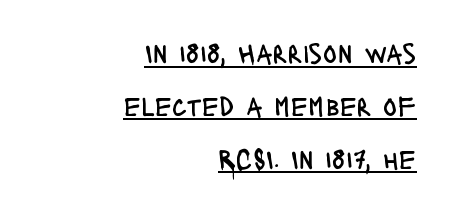
Q: Is the text bold? A: No.
Q: Is the text italic (slanted)? A: No, it is upright.
Q: Is the typeface a serif or a sans-serif typeface? A: Sans-serif.
Q: Is the text underlined? A: Yes.
Q: How is the paragraph aligned? A: Right-aligned.
Q: Is the spacing between letters normal or unusually wide? A: Normal.
Q: Width (condensed, normal, or wide)? A: Condensed.
Q: Stroke contrast? A: Low.
Q: x-height? A: Large.
Q: Monospaced? A: No.
